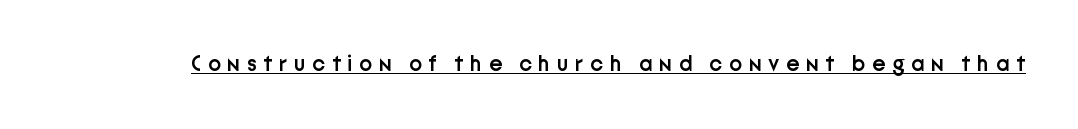
The passage shown is semibold, sitting just below true bold. Upright lettering throughout. The gaps between neighbouring characters are conspicuously large. Notice how a bar underscores the lettering throughout.
